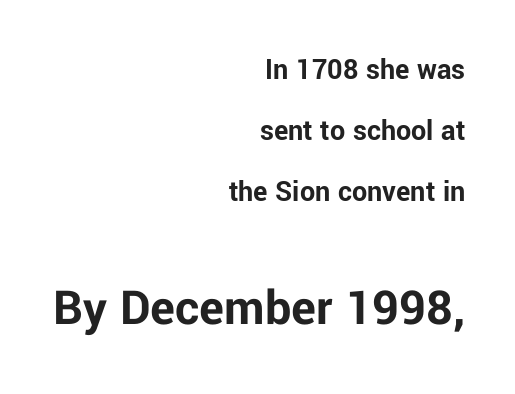
Each letter keeps its own natural width here, so spacing adapts to shape. A bare baseline throughout the passage. Is this a sans? Yes — the strokes have no serifs. The letterforms sit shoulder to shoulder at normal distance.
